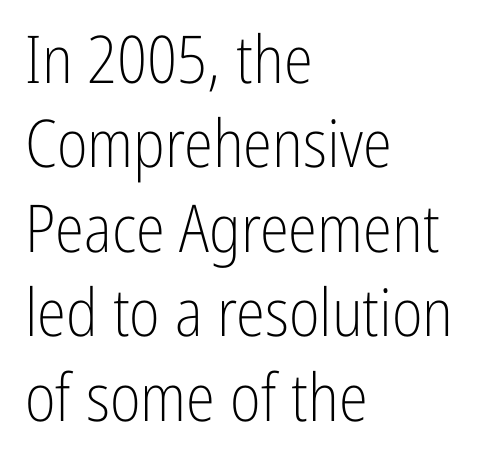
The image shows 66 px light, condensed sans-serif type, upright; set left-aligned, normal line spacing (1.28x), normal letter spacing, not underlined; low stroke contrast and a medium x-height.
